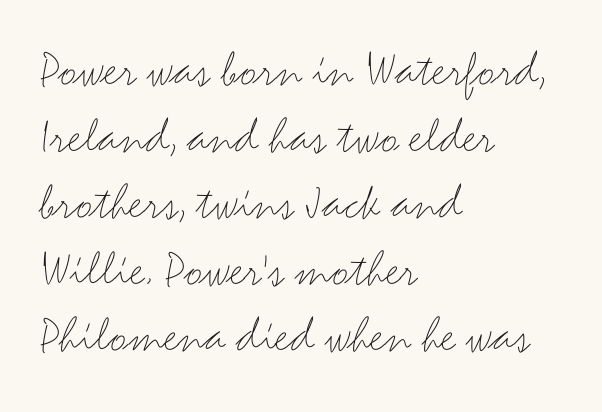
Q: Is the text bold? A: No.
Q: Is the text italic (slanted)? A: Yes.
Q: Is the typeface a serif or a sans-serif typeface? A: Sans-serif.
Q: Is the text underlined? A: No.
Q: How is the paragraph aligned? A: Left-aligned.
Q: Is the spacing between letters normal or unusually wide? A: Normal.
Q: Is the spacing between lines tight, normal or loose? A: Normal.
Q: Width (condensed, normal, or wide)? A: Wide.
Q: Stroke contrast? A: Medium.
Q: x-height? A: Small.
Q: Monospaced? A: No.
